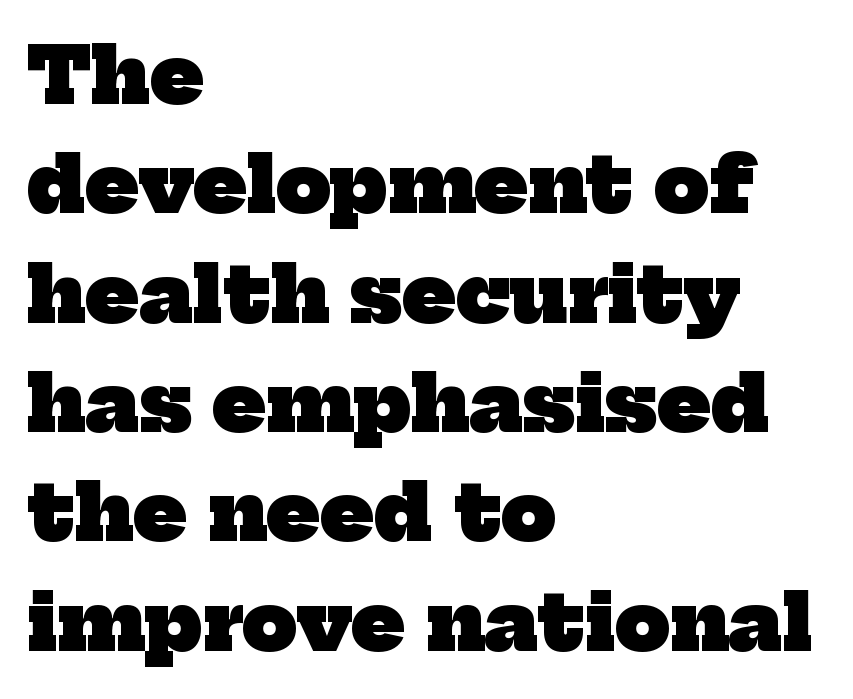
The letterforms sit shoulder to shoulder at normal distance. One glance says typical: line gaps are just what's usual. A classic flush-left, rag-right setting is used for this passage. Proportional: the letters do not fall into vertical columns. Weight check: bold — yes, fully. The space beneath each line is pristine and unruled.
